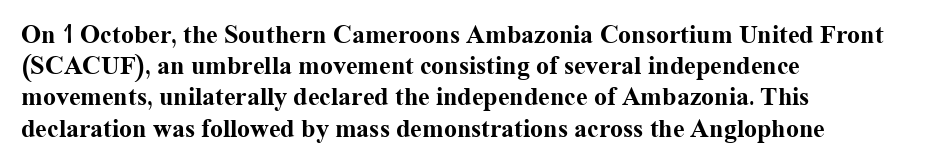
Q: Is the text bold? A: Yes.
Q: Is the text italic (slanted)? A: No, it is upright.
Q: Is the text underlined? A: No.
Q: How is the paragraph aligned? A: Left-aligned.
Q: Is the spacing between letters normal or unusually wide? A: Normal.
